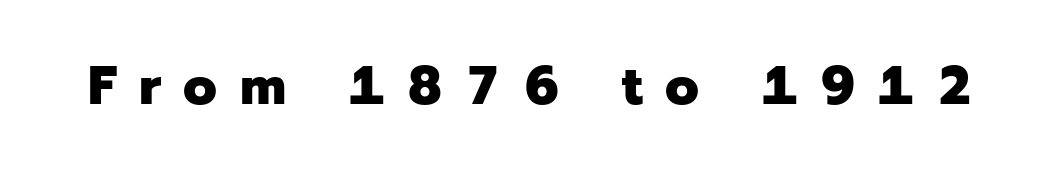
Does the type have serifs? No, each stem ends abruptly. Stroke thickness is high; the sample reads as a true bold. In terms of letterspacing, this is a distinctly airy, spread setting. Rule under the text: the space is simply empty. Think of a printed novel: that variable character pitch is what you see here.
